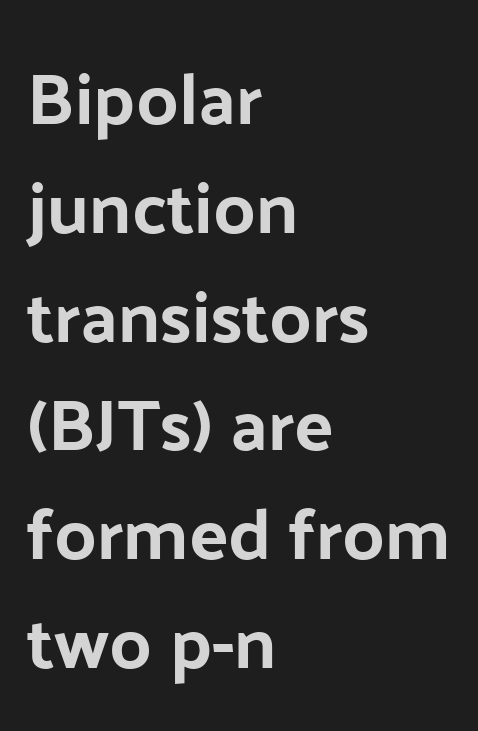
This rendering uses left alignment, leaving the right contour irregular. Regarding serifs, this sample does without them. This sample uses plain, unmodified letter spacing. Beneath every word, the page is bare. The letters advance in unequal steps, a hallmark of proportional type. Does the leading feel generous? No, just average.
